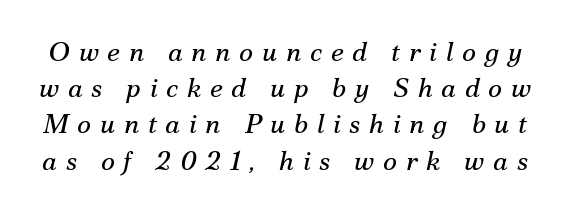
Someone cranked the tracking dial way up on this one. Each row of text sits above clean, open space. The glyphs look as if they've been sheared to an angle. The line-height multiplier appears to be the usual default.
